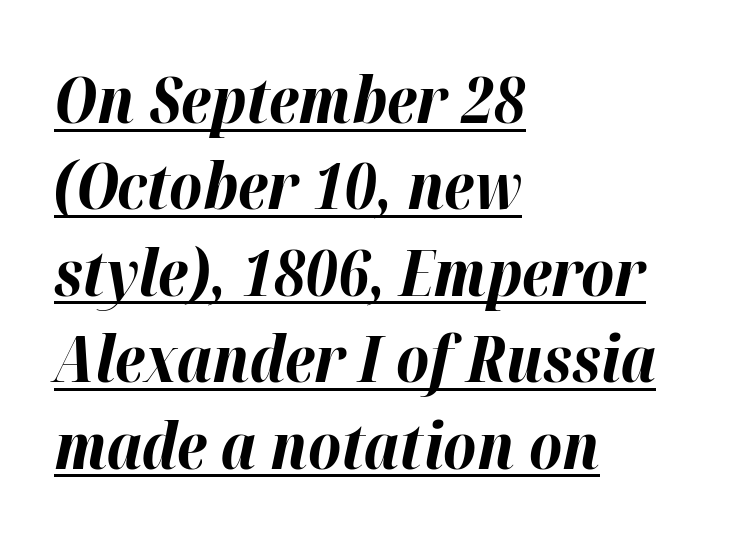
{"italic": "yes", "lean": "right", "slant_degrees": 12, "bold": "yes", "weight": "bold", "width": "normal", "stroke_contrast": "high", "x_height": "medium", "monospaced": "no", "underline": "yes", "align": "left", "line_spacing": "normal", "line_spacing_ratio": 1.35, "letter_spacing": "normal", "letter_spacing_em": 0.0, "glyph_px": 64}
